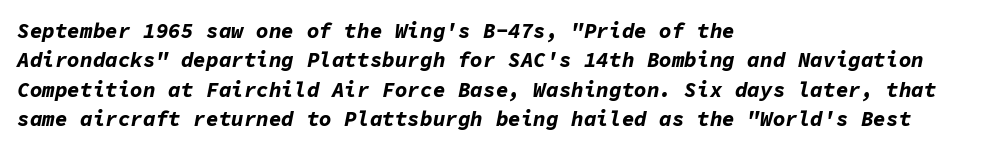
The image shows 21 px bold type, italic (leaning right); set left-aligned, normal line spacing (1.4x), normal letter spacing, not underlined.
